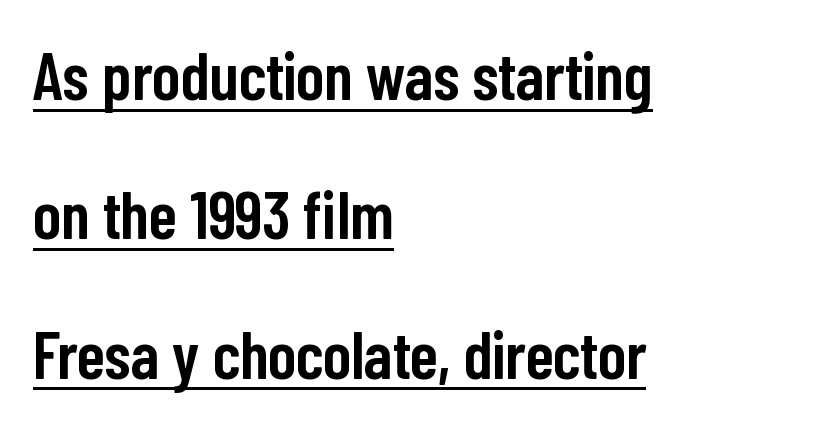
Q: Is the text bold? A: Semi-bold.
Q: Is the text italic (slanted)? A: No, it is upright.
Q: Is the typeface a serif or a sans-serif typeface? A: Sans-serif.
Q: Is the text underlined? A: Yes.
Q: How is the paragraph aligned? A: Left-aligned.
Q: Is the spacing between letters normal or unusually wide? A: Normal.
Q: Is the spacing between lines tight, normal or loose? A: Loose.
Q: Width (condensed, normal, or wide)? A: Condensed.
Q: Stroke contrast? A: Low.
Q: x-height? A: Medium.
Q: Monospaced? A: No.
